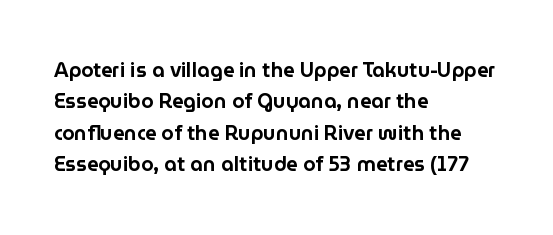
Q: Is the text italic (slanted)? A: No, it is upright.
Q: Is the text underlined? A: No.
Q: How is the paragraph aligned? A: Left-aligned.
Q: Is the spacing between letters normal or unusually wide? A: Normal.
Q: Is the spacing between lines tight, normal or loose? A: Normal.
